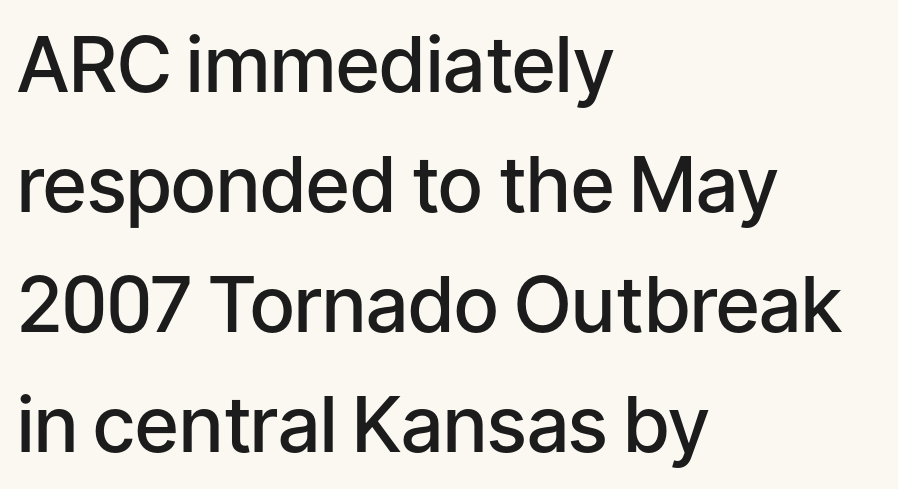
The face used here is a sans, in the tradition of grotesques and geometrics. As a designer I'd log this as weight 600, semibold. Caption: multi-line text, flush left, ragged right. Posture: upright roman. Regular leading.
